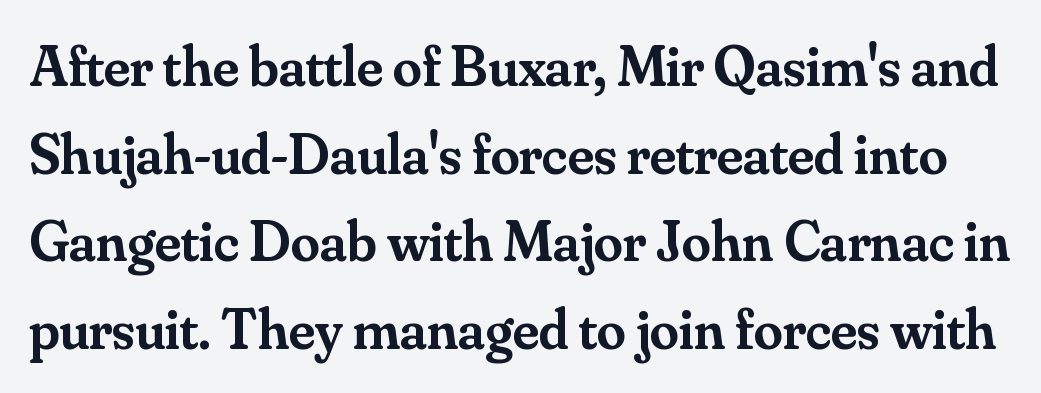
Q: Is the text bold? A: Semi-bold.
Q: Is the text italic (slanted)? A: No, it is upright.
Q: Is the typeface a serif or a sans-serif typeface? A: Serif.
Q: Is the text underlined? A: No.
Q: Is the spacing between letters normal or unusually wide? A: Normal.
Q: Is the spacing between lines tight, normal or loose? A: Normal.
Q: Width (condensed, normal, or wide)? A: Normal.
Q: Stroke contrast? A: Medium.
Q: x-height? A: Small.
Q: Monospaced? A: No.
